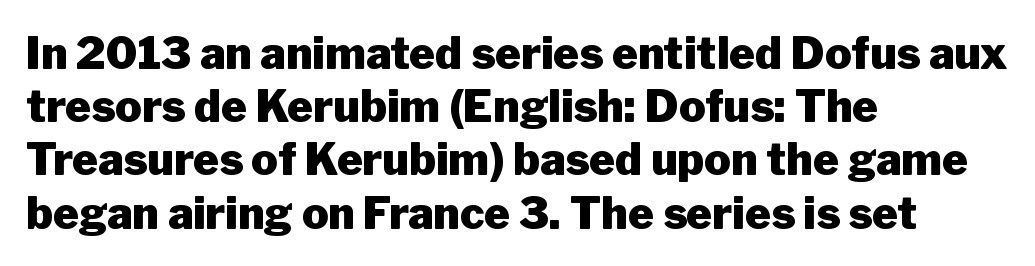
{"serif": "no", "italic": "no", "bold": "yes", "weight": "heavy", "width": "normal", "stroke_contrast": "low", "x_height": "medium", "monospaced": "no", "underline": "no", "align": "left", "line_spacing_ratio": 1.21, "letter_spacing": "normal", "letter_spacing_em": 0.0, "glyph_px": 44}
